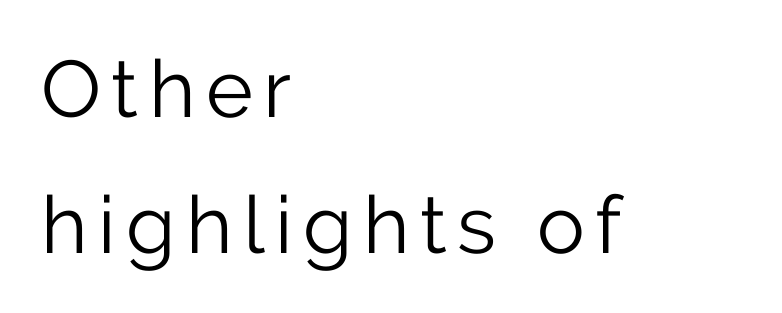
{"serif": "no", "italic": "no", "bold": "no", "weight": "light", "width": "normal", "stroke_contrast": "low", "x_height": "medium", "monospaced": "no", "underline": "no", "align": "left", "line_spacing": "normal", "line_spacing_ratio": 1.7, "glyph_px": 80}
